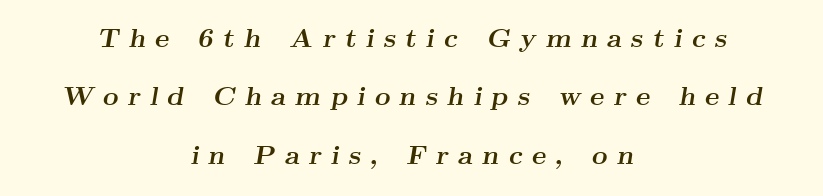
Check under the words: just untouched page. Notice how the stems are inclined rather than vertical — that's the hallmark of italics. In terms of leading, this rendering errs on the spacious side. The letters are spread apart with noticeably loose tracking.
